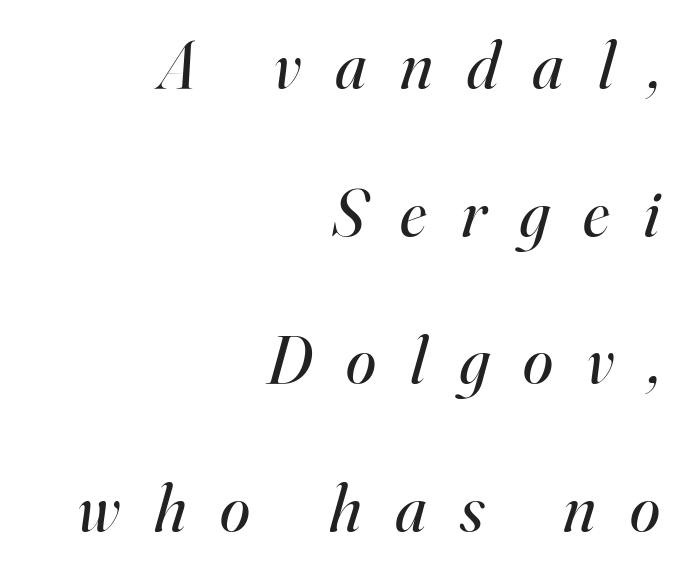
Q: Is the text bold? A: No.
Q: Is the text italic (slanted)? A: Yes, it leans right by about 16 degrees.
Q: Is the typeface a serif or a sans-serif typeface? A: Serif.
Q: Is the text underlined? A: No.
Q: How is the paragraph aligned? A: Right-aligned.
Q: Is the spacing between letters normal or unusually wide? A: Unusually wide.
Q: Is the spacing between lines tight, normal or loose? A: Loose.
Q: Width (condensed, normal, or wide)? A: Normal.
Q: Stroke contrast? A: High.
Q: x-height? A: Small.
Q: Monospaced? A: No.
